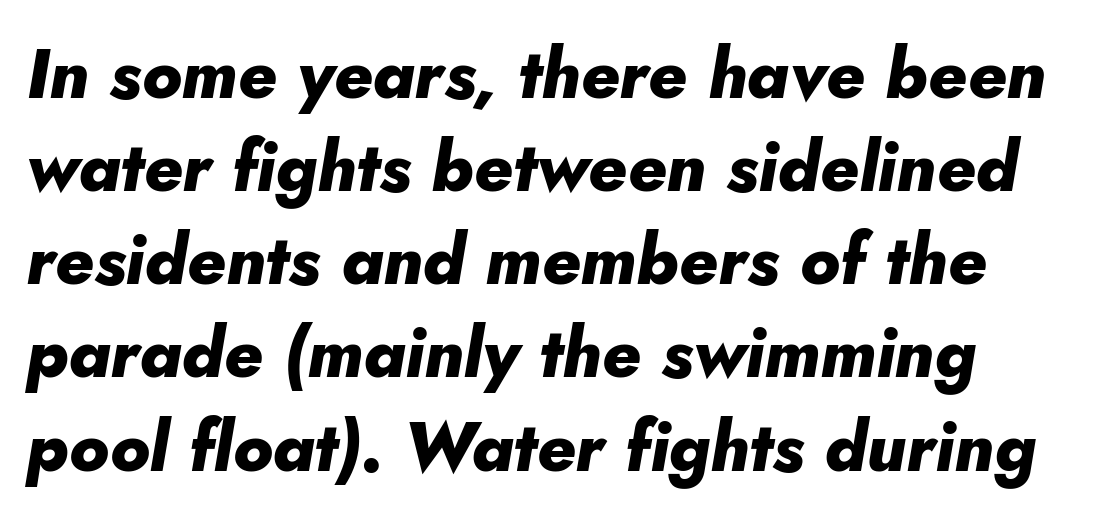
Q: Is the text bold? A: Yes.
Q: Is the text italic (slanted)? A: Yes, it leans right by about 10 degrees.
Q: Is the text underlined? A: No.
Q: Is the spacing between letters normal or unusually wide? A: Normal.
Q: Is the spacing between lines tight, normal or loose? A: Normal.
Q: Width (condensed, normal, or wide)? A: Normal.
Q: Stroke contrast? A: Low.
Q: x-height? A: Small.
Q: Monospaced? A: No.
